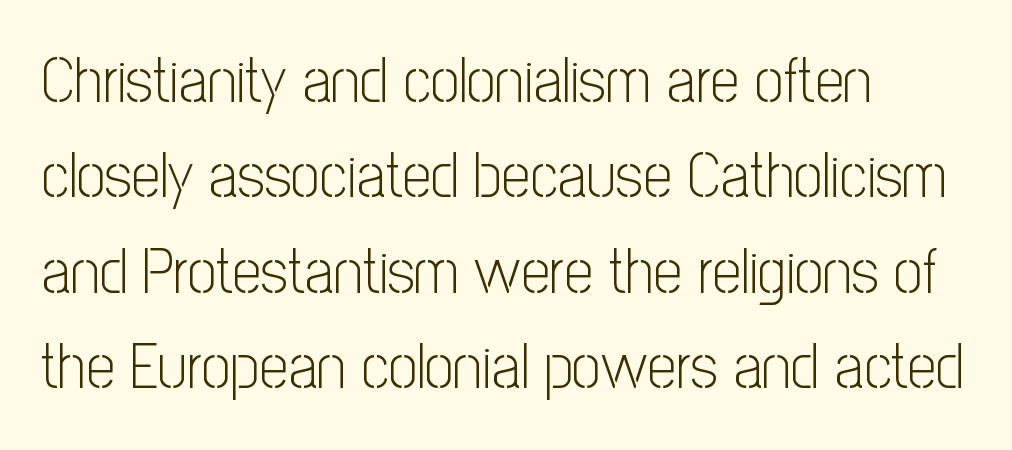
{"serif": "no", "italic": "no", "bold": "no", "weight": "light", "width": "condensed", "stroke_contrast": "low", "x_height": "medium", "monospaced": "no", "underline": "no", "align": "left", "line_spacing": "normal", "line_spacing_ratio": 1.49, "letter_spacing": "normal", "letter_spacing_em": 0.0, "glyph_px": 64}
